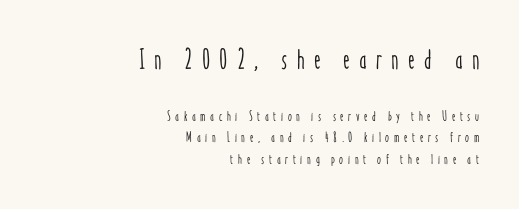
The image shows 28 px condensed type, upright; set right-aligned, normal line spacing (1.55x), unusually wide letter spacing (+0.33 em), not underlined; the first (top) block is 2.0x larger; low stroke contrast and a medium x-height.
